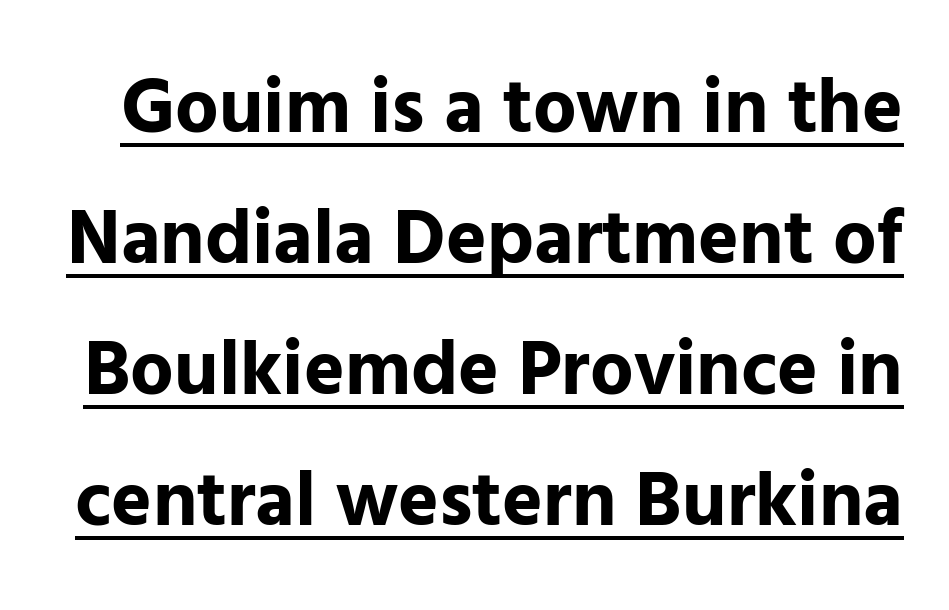
This sample uses plain, unmodified letter spacing. What kind of face is this? One without serifs — a sans. Emphasis is given by a line drawn under the lettering. Look at the stroke-to-counter ratio: heavy, a bold.
